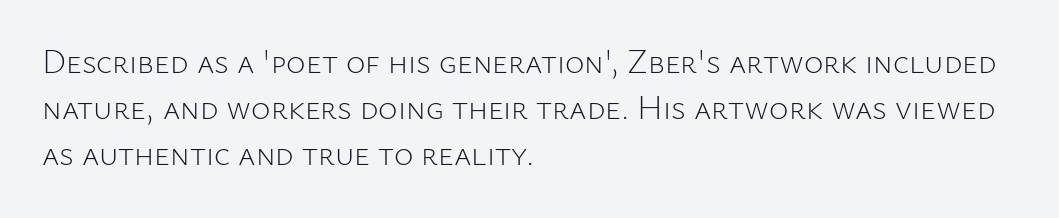
{"serif": "no", "italic": "no", "bold": "no", "weight": "light", "width": "normal", "stroke_contrast": "low", "x_height": "medium", "monospaced": "no", "underline": "no", "align": "left", "line_spacing": "normal", "line_spacing_ratio": 1.4, "letter_spacing": "normal", "letter_spacing_em": 0.0, "glyph_px": 33}
